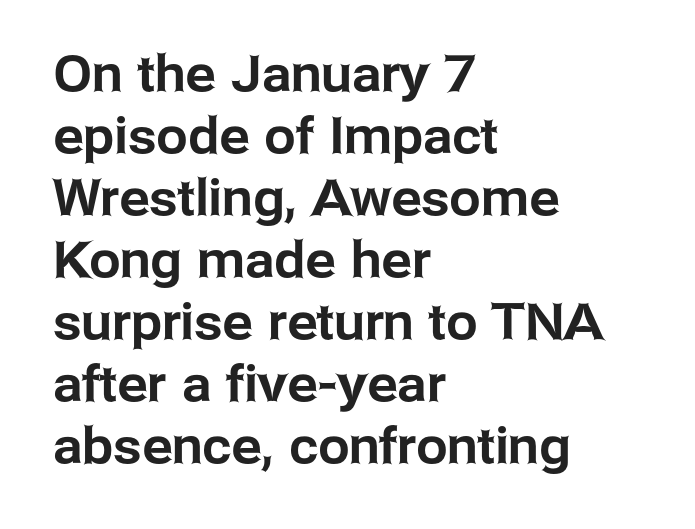
{"serif": "no", "italic": "no", "width": "normal", "stroke_contrast": "low", "x_height": "medium", "monospaced": "no", "underline": "no", "align": "left", "line_spacing_ratio": 1.24, "letter_spacing": "normal", "letter_spacing_em": 0.0, "glyph_px": 50}
